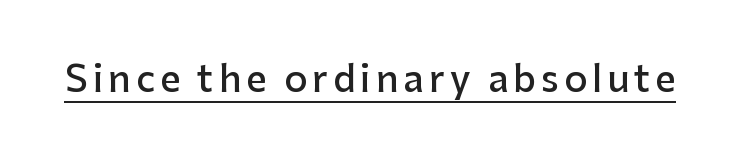
Q: Is the text bold? A: Semi-bold.
Q: Is the text italic (slanted)? A: No, it is upright.
Q: Is the typeface a serif or a sans-serif typeface? A: Sans-serif.
Q: Is the text underlined? A: Yes.
Q: Width (condensed, normal, or wide)? A: Normal.
Q: Stroke contrast? A: Low.
Q: x-height? A: Medium.
Q: Monospaced? A: No.
